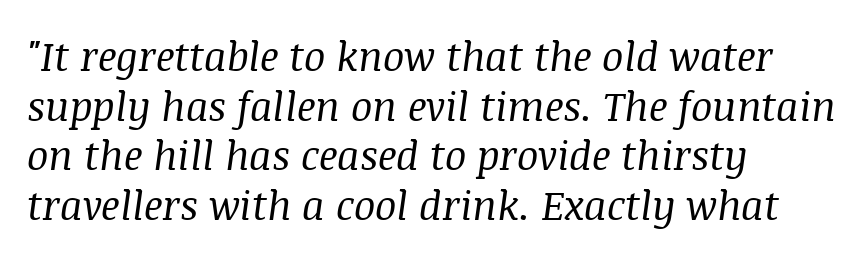
Q: Is the text bold? A: No.
Q: Is the text italic (slanted)? A: Yes, it leans right by about 8 degrees.
Q: Is the typeface a serif or a sans-serif typeface? A: Serif.
Q: Is the text underlined? A: No.
Q: How is the paragraph aligned? A: Left-aligned.
Q: Is the spacing between letters normal or unusually wide? A: Normal.
Q: Width (condensed, normal, or wide)? A: Normal.
Q: Stroke contrast? A: Medium.
Q: x-height? A: Large.
Q: Monospaced? A: No.
